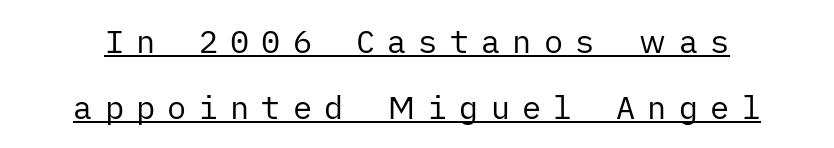
The image shows 32 px regular-weight sans-serif type, upright; set loose line spacing (2.05x), unusually wide letter spacing (+0.38 em), underlined; low stroke contrast and a medium x-height.
